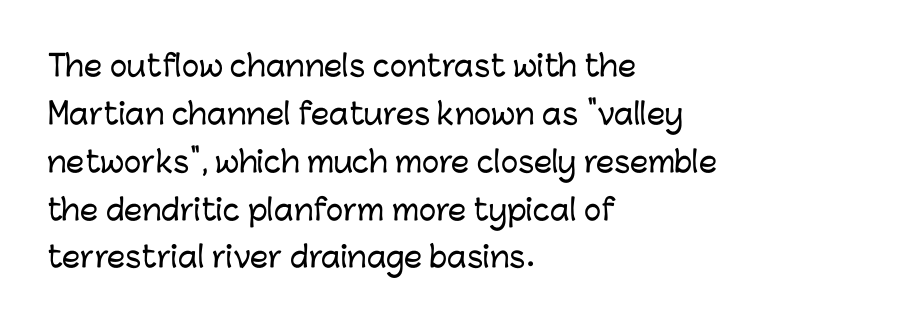
Characters remain perfectly vertical along every line. Think of a printed novel: that variable character pitch is what you see here. All the whitespace from short lines collects on the right. A typesetter would call this zero additional tracking.
